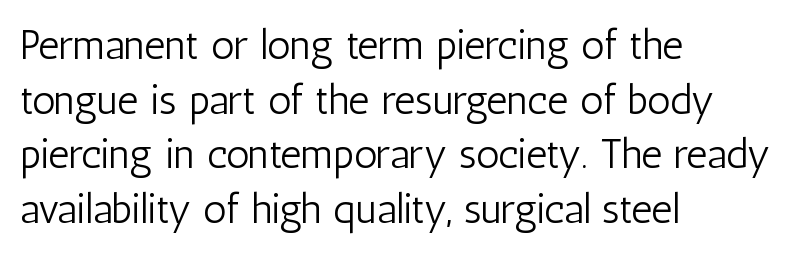
Are there feet on the stems? There aren't — it's a sans. It's the straight-up-and-down kind of type. Weight: in the light-to-regular range. Casual observation: everything's shoved over to the left. The passage shown has conventional tracking throughout. Note the varied advance widths — an 'i' is clearly narrower than an 'm'.
